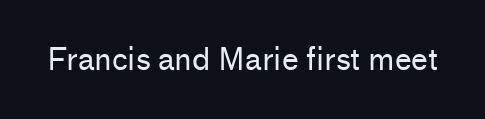
Q: Is the text bold? A: No.
Q: Is the text italic (slanted)? A: No, it is upright.
Q: Is the typeface a serif or a sans-serif typeface? A: Sans-serif.
Q: Is the text underlined? A: No.
Q: Is the spacing between letters normal or unusually wide? A: Normal.
Q: Width (condensed, normal, or wide)? A: Normal.
Q: Stroke contrast? A: Low.
Q: x-height? A: Medium.
Q: Monospaced? A: No.
